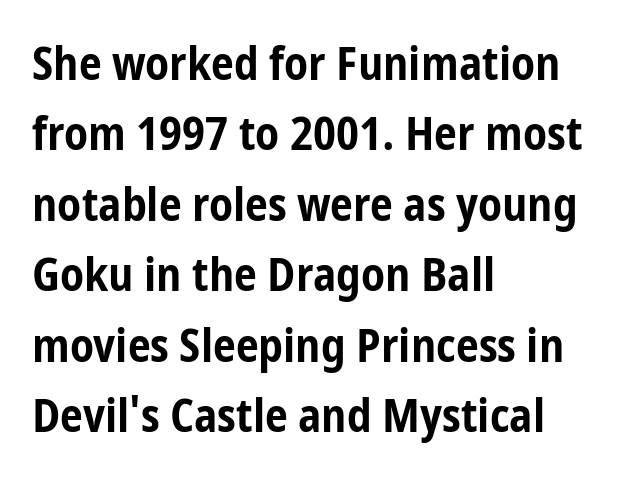
Every letter is thick-stroked: bold, no question. Type style note: lacks serifs. Varying glyph widths throughout — classic text-font behaviour. Ascenders rise straight up at ninety degrees. Reading down the block, your eye returns to a fixed left position each line. The tracking reads as untouched default to a designer's eye.
